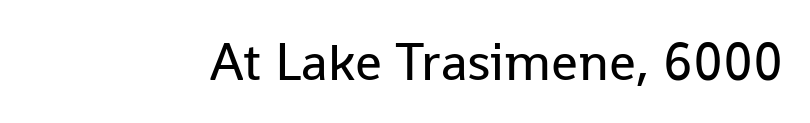
Q: Is the text bold? A: No.
Q: Is the text italic (slanted)? A: No, it is upright.
Q: Is the typeface a serif or a sans-serif typeface? A: Sans-serif.
Q: Is the text underlined? A: No.
Q: Is the spacing between letters normal or unusually wide? A: Normal.
Q: Width (condensed, normal, or wide)? A: Normal.
Q: Stroke contrast? A: Low.
Q: x-height? A: Medium.
Q: Monospaced? A: No.
